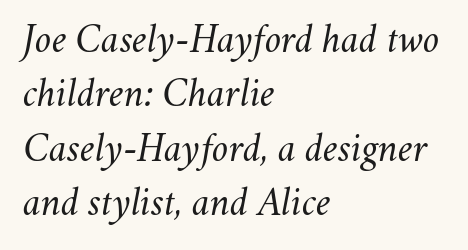
This rendering uses left alignment, leaving the right contour irregular. Students, note that the glyphs here touch the page at normal intervals. The face used here is proportionally spaced, like ordinary book or web type. Is this a heavy cut? Hardly; it is regular or lighter.
